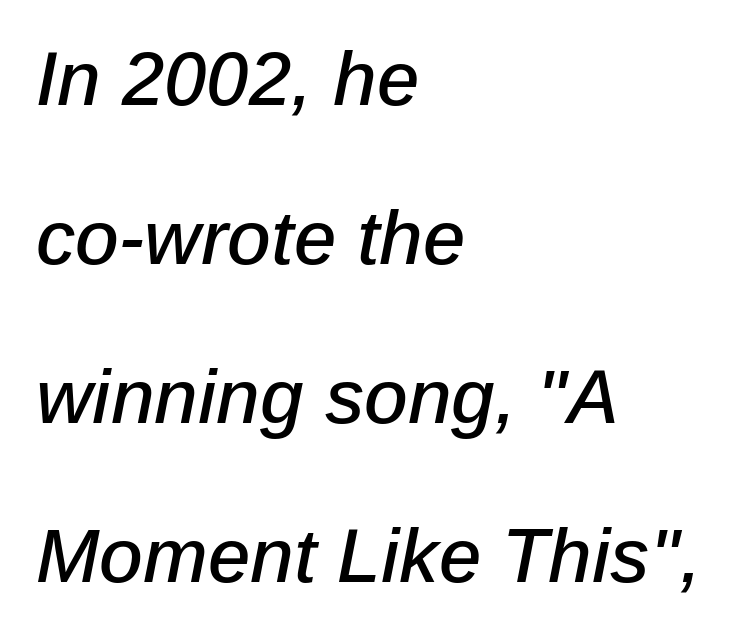
Looks like regular typesetting: each glyph gets only the width it needs. Honestly, there is no underline to notice here at all. Is the letter spacing exaggerated? No — it looks like the ordinary default. Compared with a centered layout, this one pins lines to the left instead.
